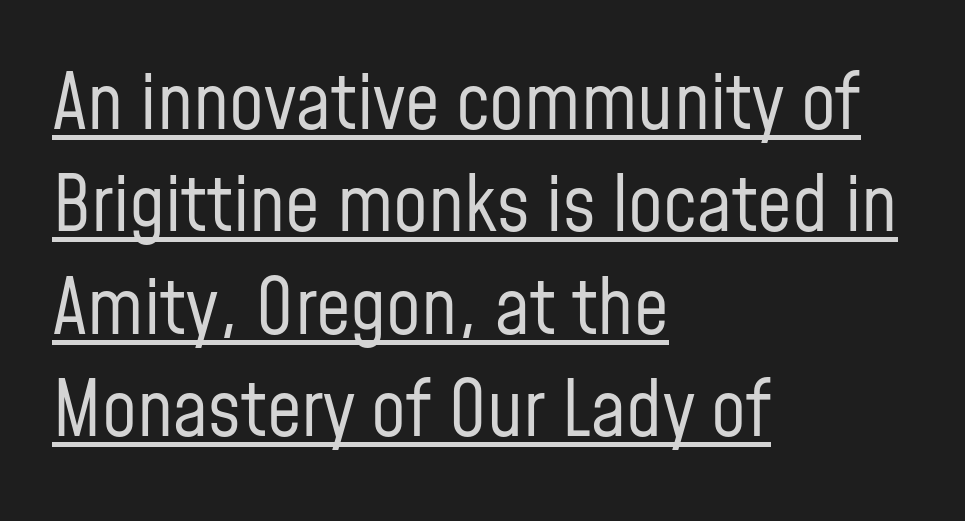
Q: Is the text bold? A: No.
Q: Is the text italic (slanted)? A: No, it is upright.
Q: Is the typeface a serif or a sans-serif typeface? A: Sans-serif.
Q: Is the text underlined? A: Yes.
Q: How is the paragraph aligned? A: Left-aligned.
Q: Is the spacing between letters normal or unusually wide? A: Normal.
Q: Is the spacing between lines tight, normal or loose? A: Normal.
Q: Width (condensed, normal, or wide)? A: Condensed.
Q: Stroke contrast? A: Low.
Q: x-height? A: Medium.
Q: Monospaced? A: No.
